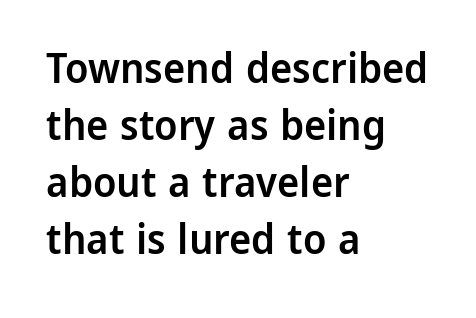
The image shows 42 px semibold sans-serif type, upright; set left-aligned, normal line spacing (1.36x), normal letter spacing, not underlined; low stroke contrast and a medium x-height.
